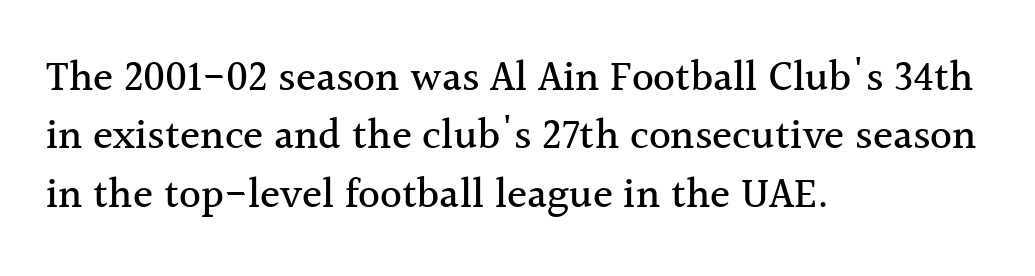
Q: Is the text italic (slanted)? A: No, it is upright.
Q: Is the typeface a serif or a sans-serif typeface? A: Serif.
Q: Is the text underlined? A: No.
Q: How is the paragraph aligned? A: Left-aligned.
Q: Is the spacing between letters normal or unusually wide? A: Normal.
Q: Is the spacing between lines tight, normal or loose? A: Normal.
Q: Width (condensed, normal, or wide)? A: Normal.
Q: x-height? A: Medium.
Q: Monospaced? A: No.
